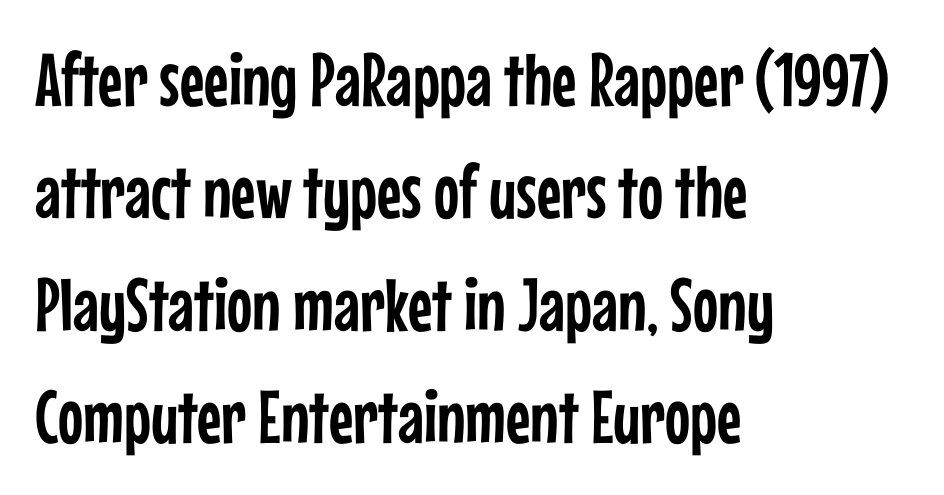
The specimen omits any rule beneath the text block's lines. The rendering keeps characters at their native spacing. Typographically, this falls in the sans-serif category. Spacing verdict: proportional, widths tailored to each character. The passage is arranged the way most books set body copy — flush left.
